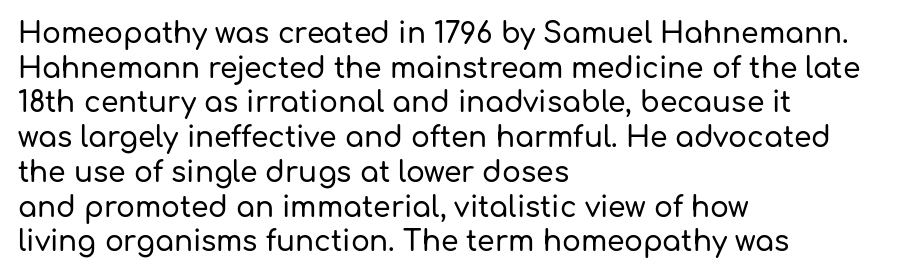
Words float on clear page, feet unadorned. A roman cut, with each character standing at attention. A typesetter would call this proportional, since set widths differ per character. The designer went with a sans here, leaving each stem footless. Horizontally, the lines are justified to the leading edge only.
